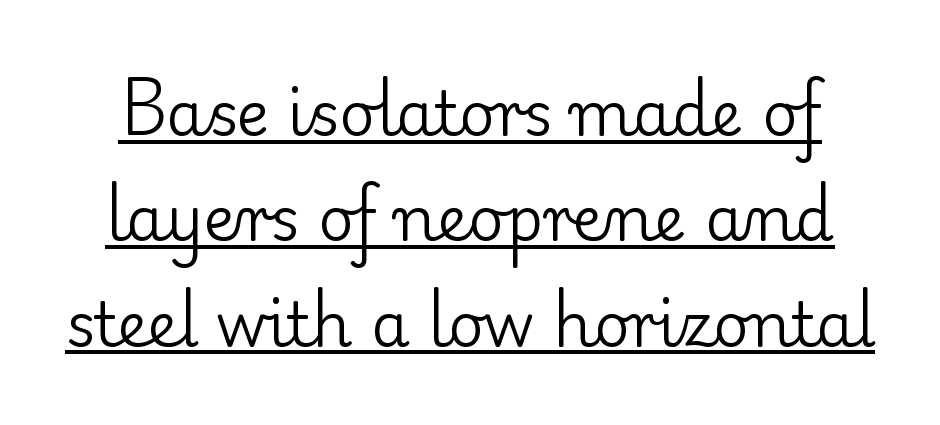
Q: Is the text bold? A: No.
Q: Is the text italic (slanted)? A: No, it is upright.
Q: Is the typeface a serif or a sans-serif typeface? A: Serif.
Q: Is the text underlined? A: Yes.
Q: Is the spacing between letters normal or unusually wide? A: Normal.
Q: Is the spacing between lines tight, normal or loose? A: Normal.
Q: Width (condensed, normal, or wide)? A: Normal.
Q: Stroke contrast? A: Low.
Q: x-height? A: Small.
Q: Monospaced? A: No.
